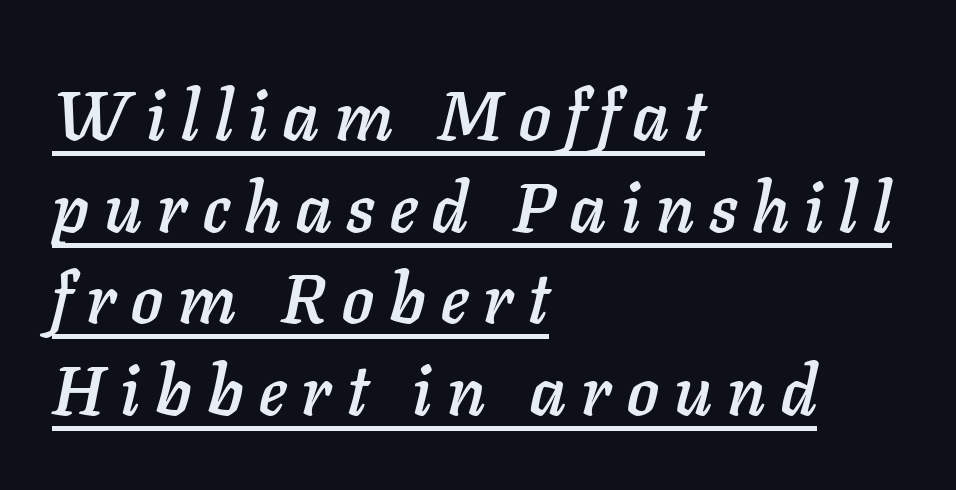
Q: Is the text italic (slanted)? A: Yes, it leans right by about 11 degrees.
Q: Is the text underlined? A: Yes.
Q: How is the paragraph aligned? A: Left-aligned.
Q: Is the spacing between letters normal or unusually wide? A: Unusually wide.
Q: Is the spacing between lines tight, normal or loose? A: Normal.
Q: Width (condensed, normal, or wide)? A: Normal.
Q: Stroke contrast? A: Low.
Q: x-height? A: Medium.
Q: Monospaced? A: No.
